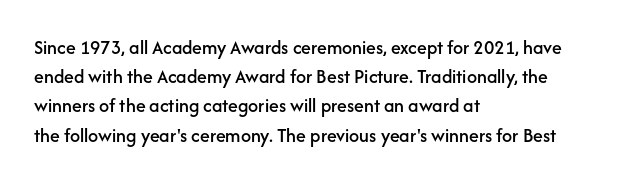
{"italic": "no", "underline": "no", "align": "left", "line_spacing": "normal", "line_spacing_ratio": 1.46, "letter_spacing": "normal", "letter_spacing_em": 0.0, "glyph_px": 20}
